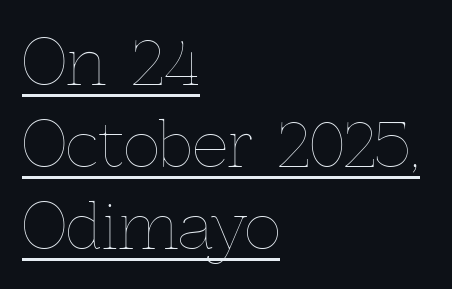
Q: Is the text bold? A: No.
Q: Is the text italic (slanted)? A: No, it is upright.
Q: Is the text underlined? A: Yes.
Q: How is the paragraph aligned? A: Left-aligned.
Q: Is the spacing between letters normal or unusually wide? A: Normal.
Q: Is the spacing between lines tight, normal or loose? A: Normal.
Q: Width (condensed, normal, or wide)? A: Normal.
Q: x-height? A: Medium.
Q: Monospaced? A: No.
